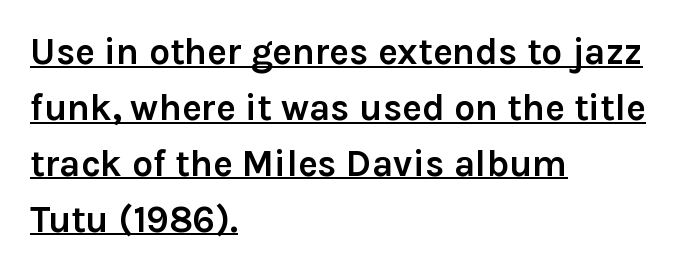
The axis of the letterforms is exactly vertical. The type family on display is of the sans-serif kind. A typesetter would call this proportional, since set widths differ per character. The horizontal fit of the characters is conventional and even.
